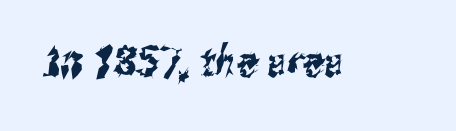
{"serif": "no", "width": "condensed", "stroke_contrast": "medium", "x_height": "medium", "monospaced": "no", "underline": "no", "letter_spacing": "normal", "letter_spacing_em": 0.0, "glyph_px": 42}
